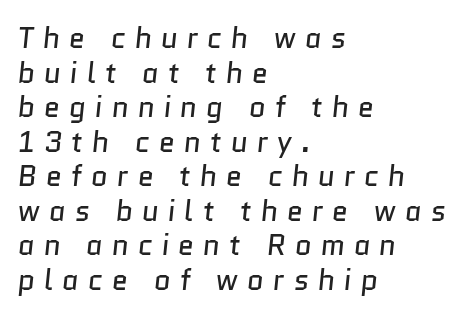
This rendering widens character spacing well past its baseline value. Unlike a traditional serif, this face leaves its strokes unadorned. The letters advance in unequal steps, a hallmark of proportional type. Teacher's note: observe the even left margin — that is flush-left alignment. Honestly, there is no underline to notice here at all.
